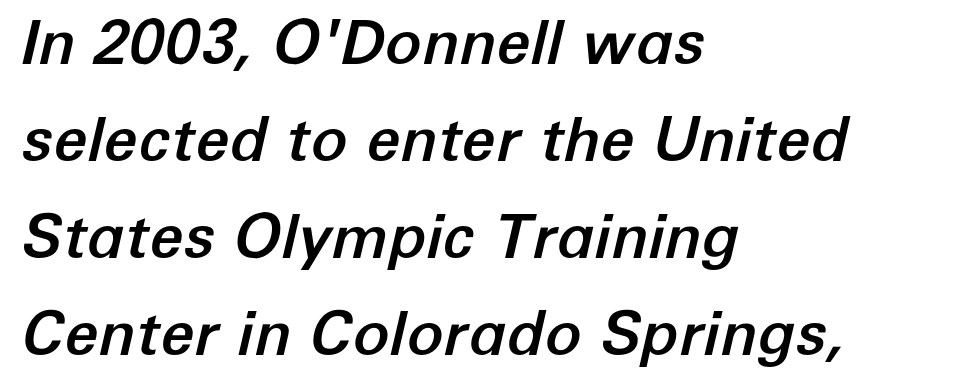
Reading down the block, your eye returns to a fixed left position each line. The face used here is proportionally spaced, like ordinary book or web type. The passage shown leans; its letterforms are oblique. The type is set solid horizontally, with unmodified tracking. Decoration check: the copy has no underline.
